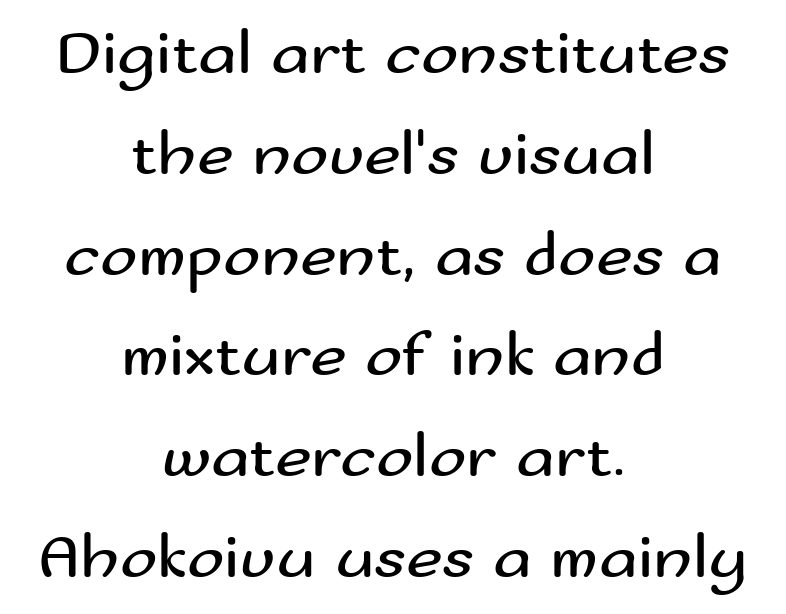
Notice how descenders clear the ascenders below comfortably — that's standard leading. You could not count columns in this text — the font is proportionally spaced. The rendering positions every line midway between the sides. Weight: in the light-to-regular range.
